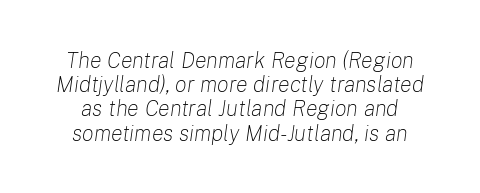
{"italic": "yes", "lean": "right", "slant_degrees": 8, "bold": "no", "underline": "no", "line_spacing": "tight", "line_spacing_ratio": 1.1, "letter_spacing": "normal", "letter_spacing_em": 0.0, "glyph_px": 22}
